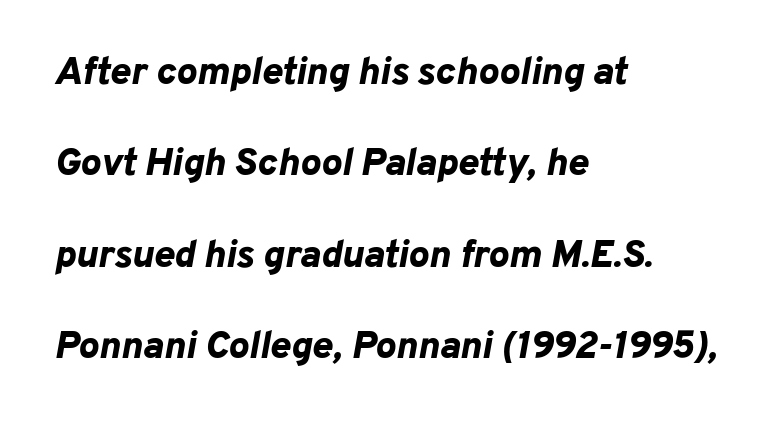
{"italic": "yes", "lean": "right", "slant_degrees": 10, "bold": "yes", "weight": "bold", "width": "normal", "stroke_contrast": "low", "x_height": "medium", "monospaced": "no", "underline": "no", "align": "left", "line_spacing": "loose", "line_spacing_ratio": 2.34, "letter_spacing": "normal", "letter_spacing_em": 0.0, "glyph_px": 39}
